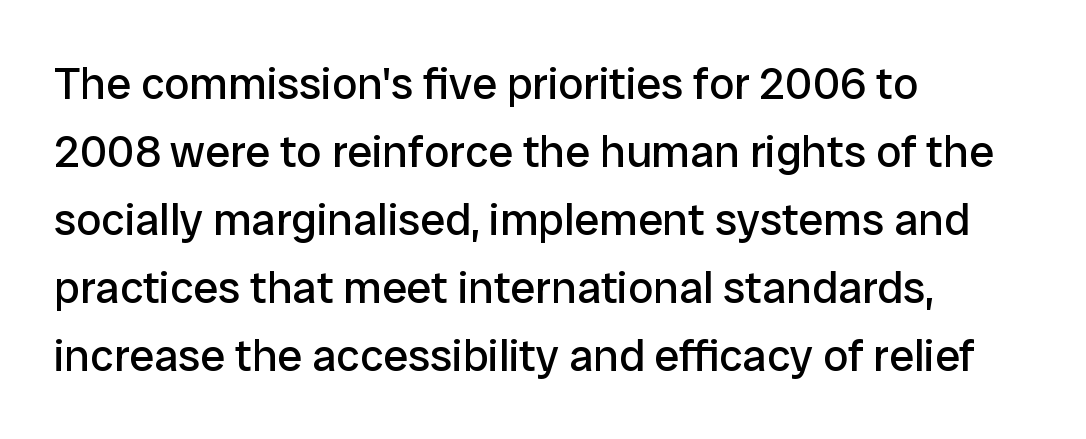
The image shows 45 px regular-weight sans-serif type, upright; set left-aligned, normal line spacing (1.51x), normal letter spacing, not underlined; low stroke contrast and a medium x-height.
